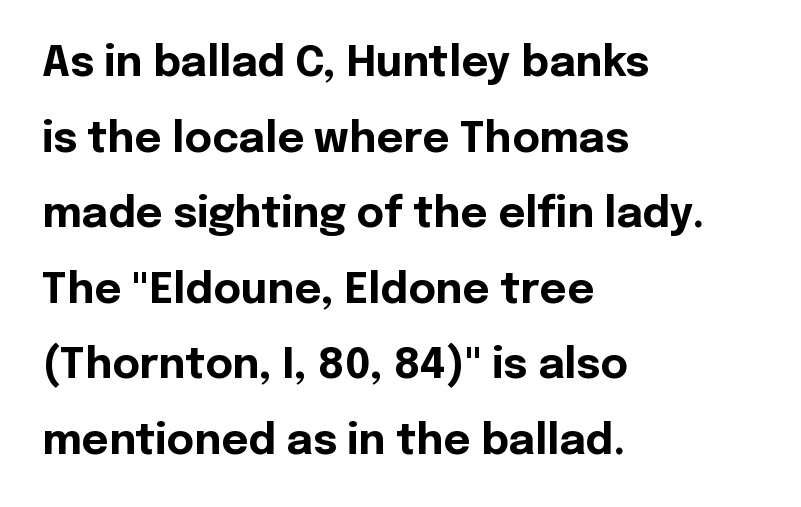
The image shows 42 px bold sans-serif type, upright; set left-aligned, line spacing 1.8x, normal letter spacing, not underlined; a medium x-height.
